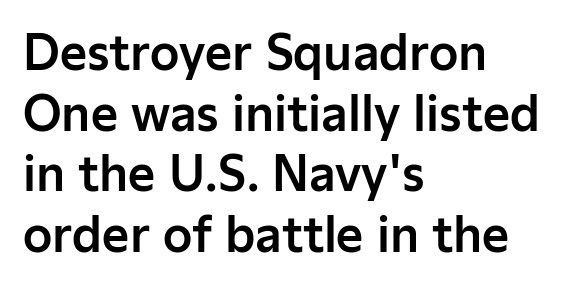
This is sans-serif lettering, the kind often seen on screens and signage. The passage is arranged the way most books set body copy — flush left. Italic? Not at all — the glyphs are vertical. Normally led — the rows are evenly, conventionally spaced. Words float on clear page, feet unadorned.
